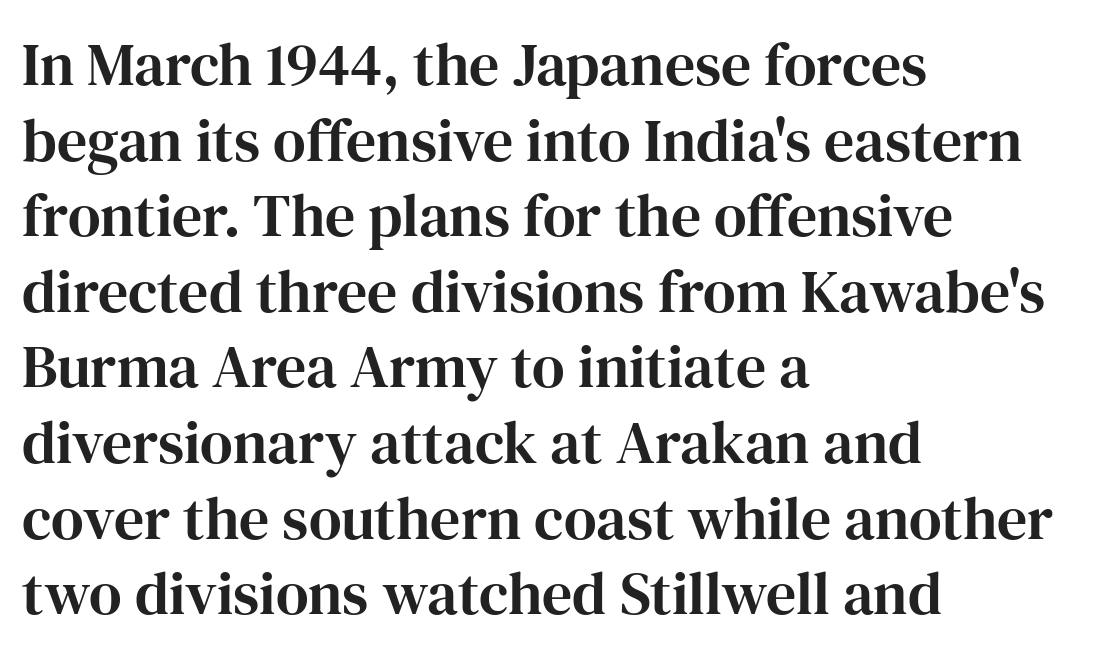
{"serif": "yes", "italic": "no", "width": "normal", "stroke_contrast": "high", "x_height": "medium", "monospaced": "no", "underline": "no", "align": "left", "line_spacing": "normal", "line_spacing_ratio": 1.26, "letter_spacing": "normal", "letter_spacing_em": 0.0, "glyph_px": 60}
